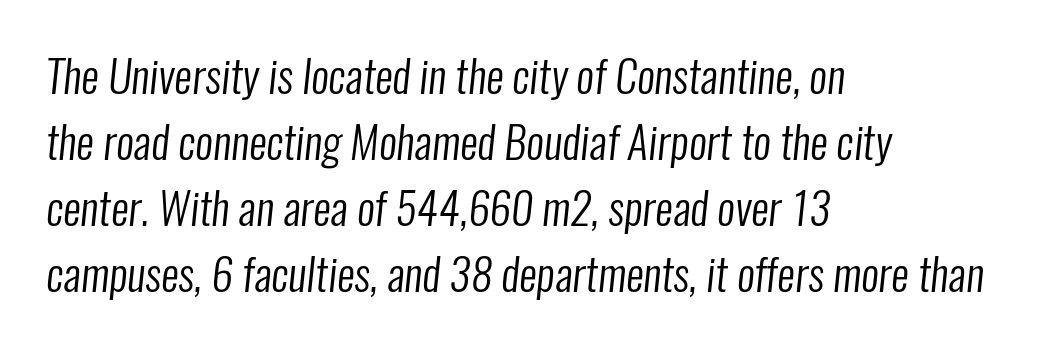
{"serif": "no", "bold": "no", "weight": "regular", "width": "condensed", "stroke_contrast": "low", "x_height": "medium", "monospaced": "no", "underline": "no", "align": "left", "line_spacing": "normal", "line_spacing_ratio": 1.5, "letter_spacing": "normal", "letter_spacing_em": 0.0, "glyph_px": 44}
